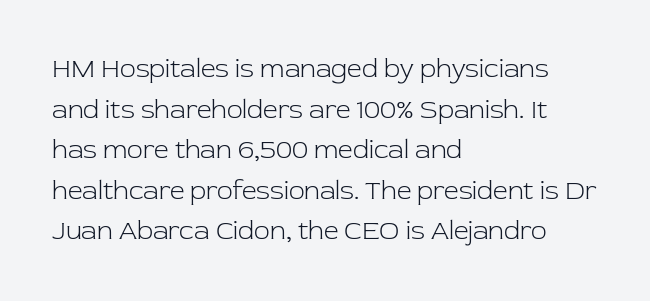
Q: Is the text bold? A: No.
Q: Is the text italic (slanted)? A: No, it is upright.
Q: Is the text underlined? A: No.
Q: How is the paragraph aligned? A: Left-aligned.
Q: Is the spacing between letters normal or unusually wide? A: Normal.
Q: Is the spacing between lines tight, normal or loose? A: Normal.
